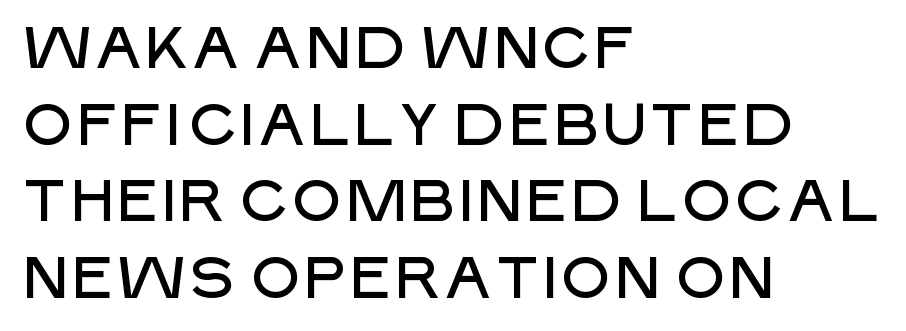
Q: Is the text italic (slanted)? A: No, it is upright.
Q: Is the typeface a serif or a sans-serif typeface? A: Sans-serif.
Q: Is the text underlined? A: No.
Q: How is the paragraph aligned? A: Left-aligned.
Q: Is the spacing between letters normal or unusually wide? A: Normal.
Q: Is the spacing between lines tight, normal or loose? A: Normal.
Q: Width (condensed, normal, or wide)? A: Normal.
Q: Stroke contrast? A: Low.
Q: x-height? A: Large.
Q: Monospaced? A: No.
